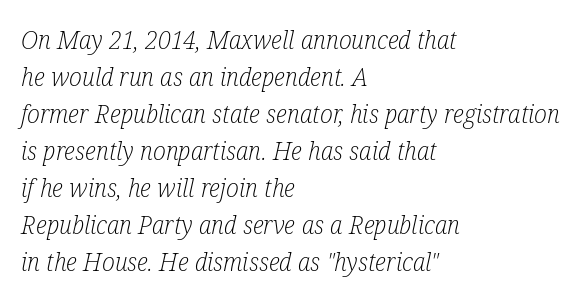
Q: Is the text bold? A: No.
Q: Is the text italic (slanted)? A: Yes, it leans right by about 12 degrees.
Q: Is the text underlined? A: No.
Q: How is the paragraph aligned? A: Left-aligned.
Q: Is the spacing between letters normal or unusually wide? A: Normal.
Q: Is the spacing between lines tight, normal or loose? A: Normal.
